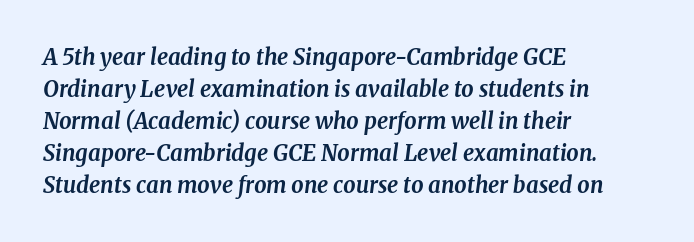
The image shows 22 px bold type, italic (leaning right); set left-aligned, normal line spacing (1.45x), normal letter spacing, not underlined.
